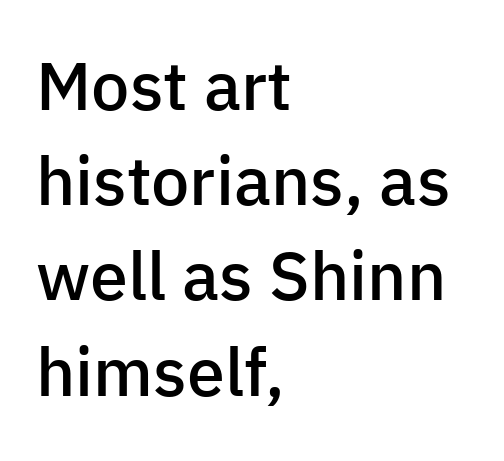
This rendering uses left alignment, leaving the right contour irregular. The typesetting leans somewhat heavy: a semibold. Letterform terminals end flat and unadorned throughout the passage. Every character sits straight up, as roman type does. What stands out about the letter spacing? Nothing — it is the standard amount. This sample has the flowing, uneven cadence of proportional lettering.
